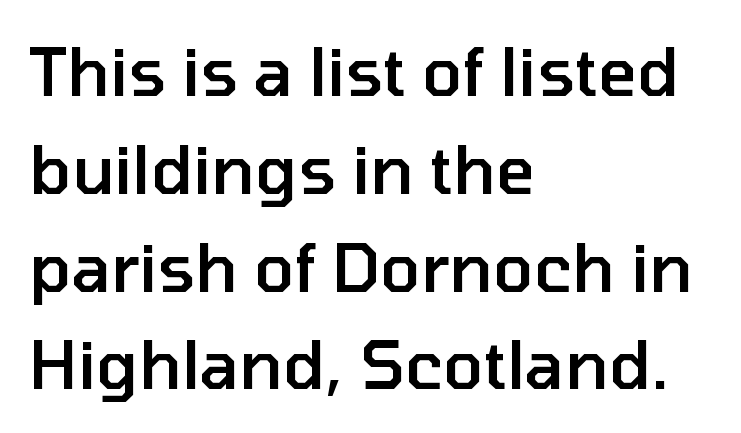
The image shows 67 px semibold sans-serif type, upright; set left-aligned, normal line spacing (1.46x), normal letter spacing, not underlined; low stroke contrast and a medium x-height.
